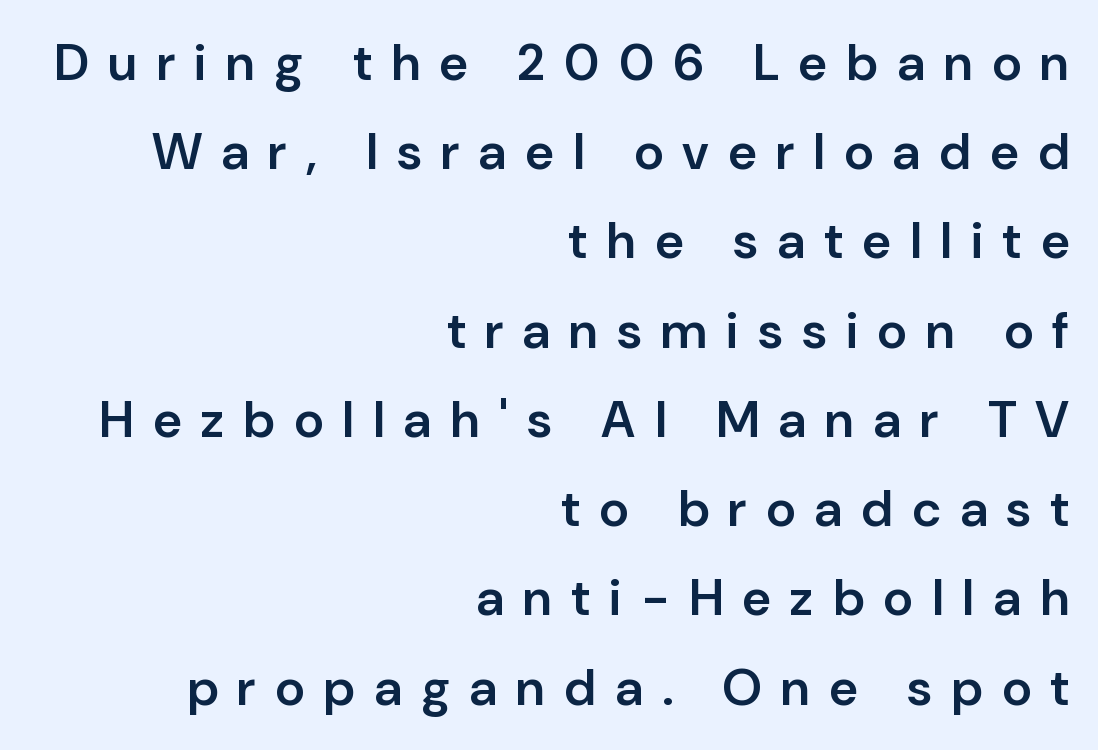
{"serif": "no", "italic": "no", "bold": "semi", "weight": "semibold", "width": "normal", "stroke_contrast": "low", "x_height": "medium", "monospaced": "no", "underline": "no", "align": "right", "line_spacing_ratio": 1.75, "letter_spacing": "wide", "letter_spacing_em": 0.38, "glyph_px": 51}
